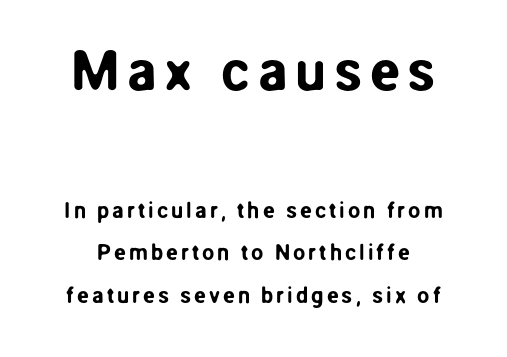
Is this a fixed-width face? No — the glyphs have proportional, varying widths. The emphasis by scale lands on block number one, above. Font category for this specimen: sans-serif. Quick note: not italic, upright.
